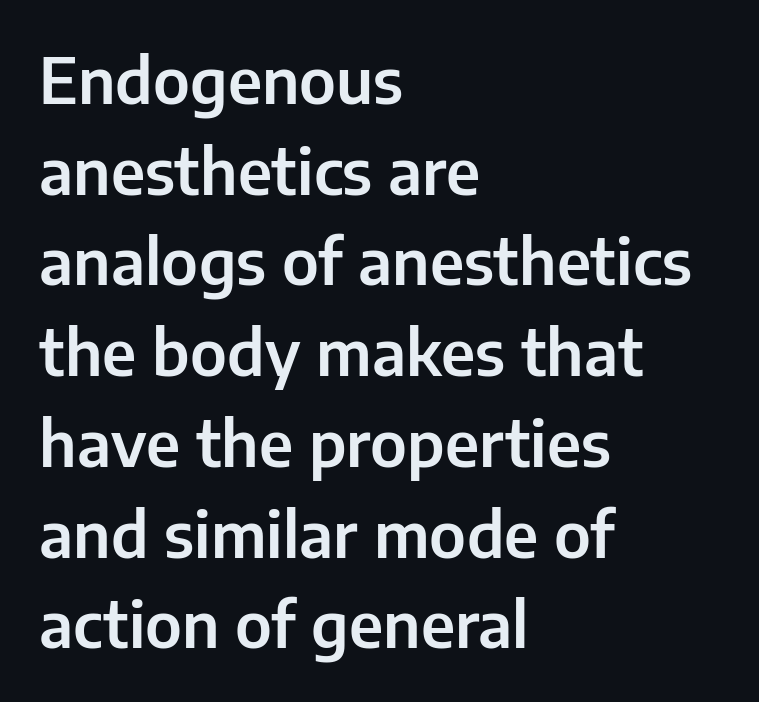
{"serif": "no", "italic": "no", "width": "normal", "stroke_contrast": "low", "x_height": "medium", "monospaced": "no", "underline": "no", "align": "left", "line_spacing": "normal", "line_spacing_ratio": 1.44, "letter_spacing": "normal", "letter_spacing_em": 0.0, "glyph_px": 63}
